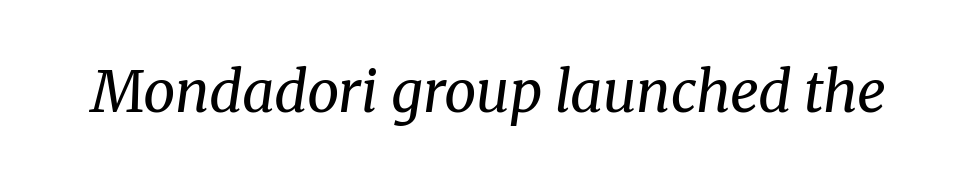
Q: Is the text bold? A: No.
Q: Is the text italic (slanted)? A: Yes, it leans right by about 8 degrees.
Q: Is the typeface a serif or a sans-serif typeface? A: Serif.
Q: Is the text underlined? A: No.
Q: Is the spacing between letters normal or unusually wide? A: Normal.
Q: Width (condensed, normal, or wide)? A: Normal.
Q: Stroke contrast? A: Medium.
Q: x-height? A: Medium.
Q: Monospaced? A: No.
